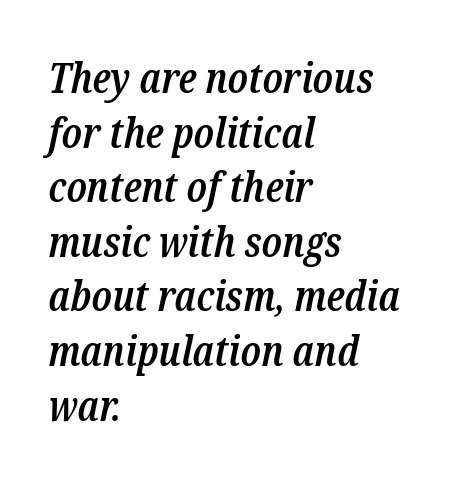
{"serif": "yes", "italic": "yes", "lean": "right", "slant_degrees": 12, "bold": "semi", "weight": "semibold", "width": "condensed", "stroke_contrast": "low", "x_height": "medium", "monospaced": "no", "underline": "no", "align": "left", "line_spacing": "normal", "line_spacing_ratio": 1.3, "letter_spacing": "normal", "letter_spacing_em": 0.0, "glyph_px": 42}
